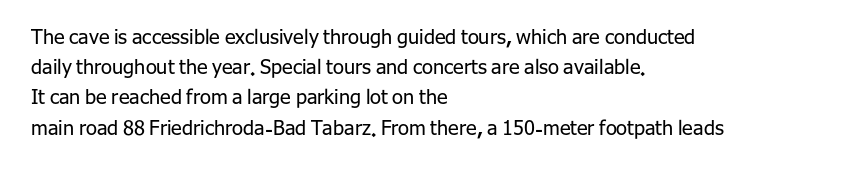
Q: Is the text bold? A: No.
Q: Is the text italic (slanted)? A: No, it is upright.
Q: Is the text underlined? A: No.
Q: How is the paragraph aligned? A: Left-aligned.
Q: Is the spacing between letters normal or unusually wide? A: Normal.
Q: Is the spacing between lines tight, normal or loose? A: Normal.
